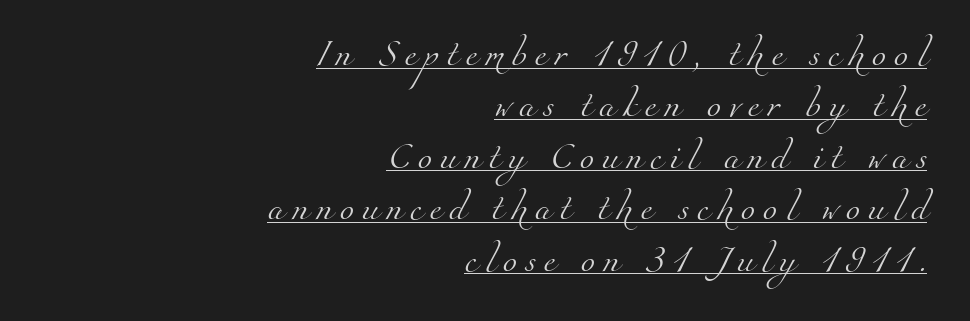
{"bold": "no", "underline": "yes", "align": "right", "line_spacing": "loose", "line_spacing_ratio": 1.98, "letter_spacing": "wide", "letter_spacing_em": 0.29, "glyph_px": 26}
